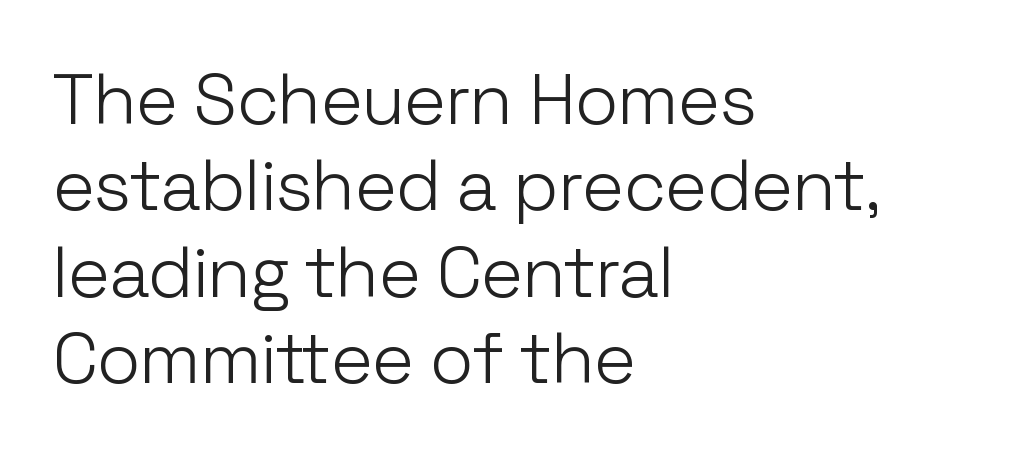
Q: Is the text bold? A: No.
Q: Is the text italic (slanted)? A: No, it is upright.
Q: Is the typeface a serif or a sans-serif typeface? A: Sans-serif.
Q: Is the text underlined? A: No.
Q: How is the paragraph aligned? A: Left-aligned.
Q: Is the spacing between letters normal or unusually wide? A: Normal.
Q: Width (condensed, normal, or wide)? A: Normal.
Q: Stroke contrast? A: Low.
Q: x-height? A: Medium.
Q: Monospaced? A: No.
